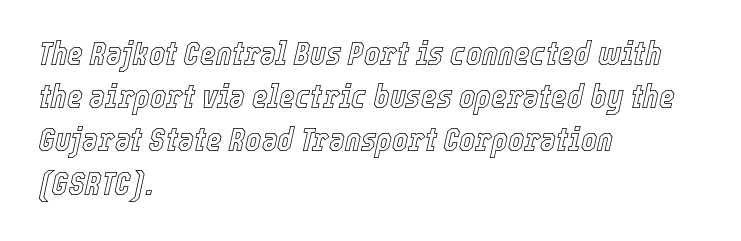
The image shows 34 px condensed type, italic (leaning right); set left-aligned, normal line spacing (1.27x), normal letter spacing, not underlined; a medium x-height.
